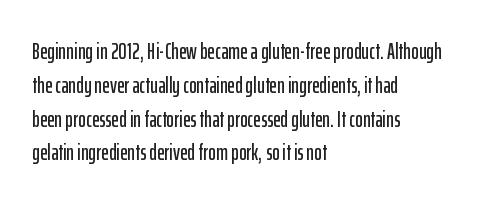
Left-aligned paragraph, ragged on the right. Compared with typical body copy, the letter spacing here is the same. A roman cut, with each character standing at attention. Baseline-to-baseline distance is the conventional proportion of letter height. The string is rendered with underlining switched off.
